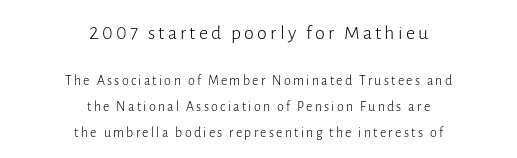
Check the space under the baseline: it is left empty. Is there any slant? The stems are plumb. The rendering shrinks the type as you move from the upper chunk to the lower. Heft: none added — not bold.
